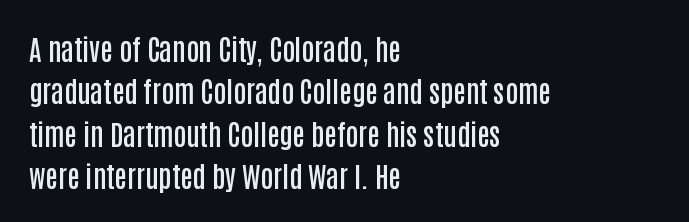
{"serif": "no", "italic": "no", "bold": "semi", "weight": "semibold", "width": "condensed", "stroke_contrast": "low", "x_height": "large", "monospaced": "no", "underline": "no", "align": "left", "line_spacing": "normal", "line_spacing_ratio": 1.51, "letter_spacing": "normal", "letter_spacing_em": 0.0, "glyph_px": 28}
